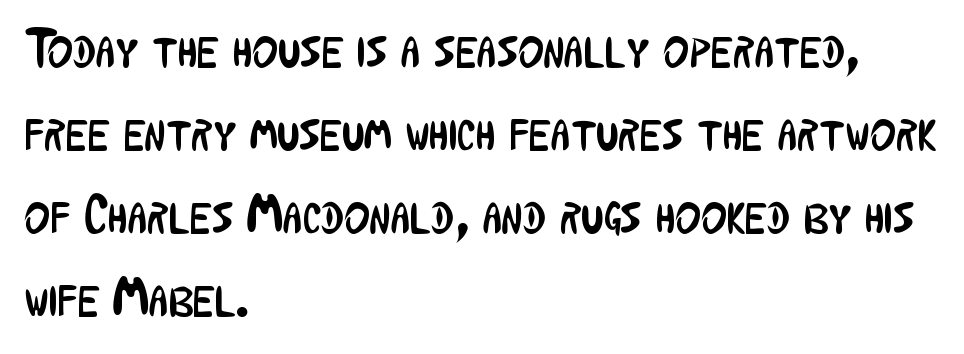
{"serif": "no", "italic": "no", "bold": "no", "weight": "regular", "width": "condensed", "stroke_contrast": "low", "x_height": "medium", "monospaced": "no", "underline": "no", "align": "left", "line_spacing": "normal", "line_spacing_ratio": 1.51, "letter_spacing": "normal", "letter_spacing_em": 0.0, "glyph_px": 55}
